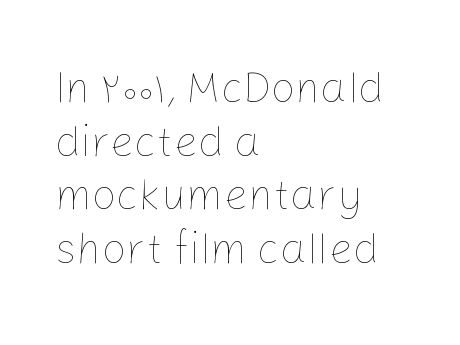
The typography opts for an upright posture over an oblique one. Nobody drew a line under any word here. Think of a printed novel: that variable character pitch is what you see here. In terms of letterspacing, this is plain default setting. These glyphs show unthickened strokes, regular width or finer. The lines in this sample share a left origin and differ only in where they stop.
